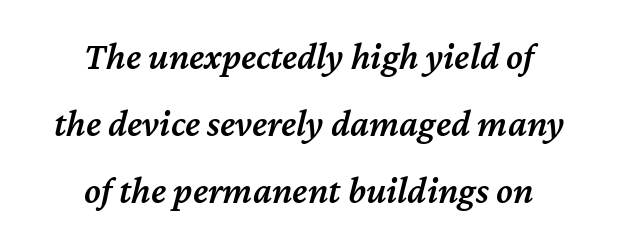
Plain, unruled lines of type. Every character sits at an angle, as italics do. Each line is balanced around a shared central axis. Here the designer chose a conventional face with non-uniform glyph widths.
